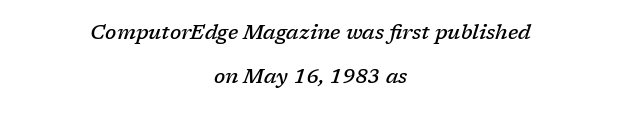
The image shows 20 px text type, italic (leaning right); set centered, loose line spacing (2.19x), normal letter spacing, not underlined.
